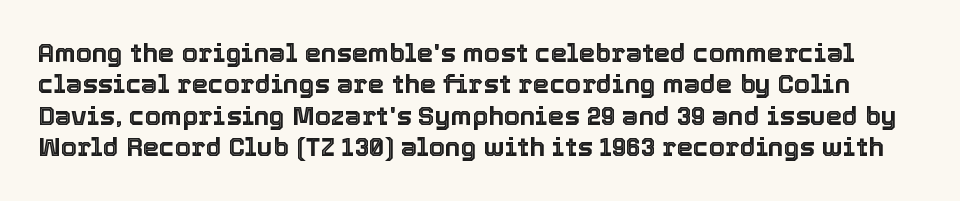
Q: Is the text italic (slanted)? A: No, it is upright.
Q: Is the text underlined? A: No.
Q: Is the spacing between letters normal or unusually wide? A: Normal.
